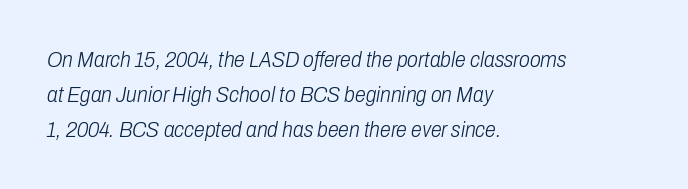
The image shows 22 px text type, italic (leaning right); set left-aligned, normal line spacing (1.58x), normal letter spacing, not underlined.
